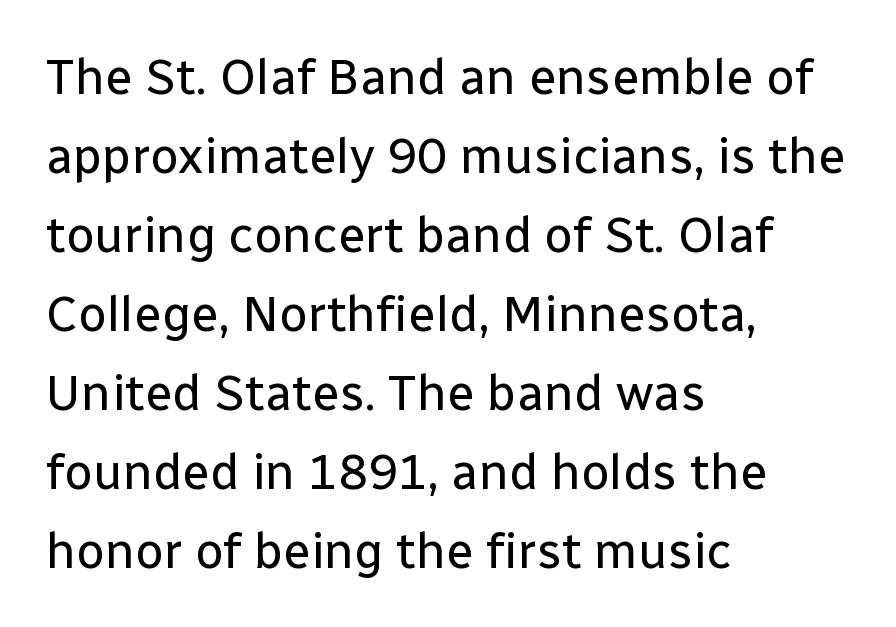
The image shows 50 px regular-weight sans-serif type, upright; set left-aligned, normal line spacing (1.58x), normal letter spacing, not underlined; low stroke contrast and a medium x-height.
